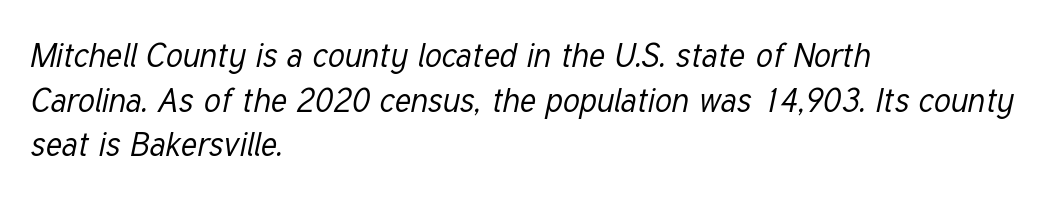
Q: Is the text bold? A: No.
Q: Is the text italic (slanted)? A: Yes, it leans right by about 12 degrees.
Q: Is the text underlined? A: No.
Q: How is the paragraph aligned? A: Left-aligned.
Q: Is the spacing between letters normal or unusually wide? A: Normal.
Q: Is the spacing between lines tight, normal or loose? A: Normal.
Q: Width (condensed, normal, or wide)? A: Condensed.
Q: Stroke contrast? A: Low.
Q: x-height? A: Medium.
Q: Monospaced? A: No.
